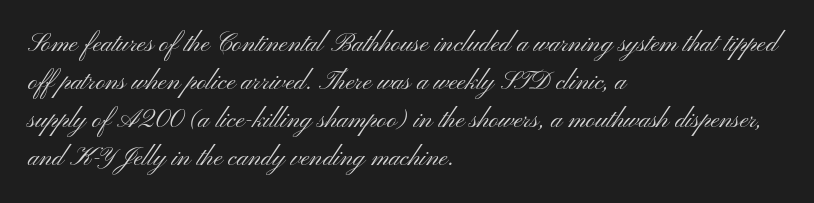
The image shows 26 px text type; set left-aligned, normal line spacing (1.46x), normal letter spacing, not underlined.
